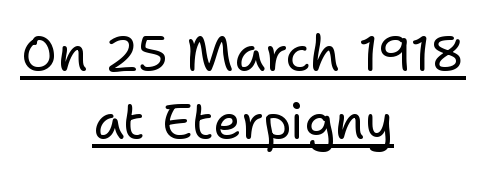
Honestly, the row spacing looks completely unremarkable. The rendering uses the underline text-decoration. The font's upright variant was chosen for this text. You could not count columns in this text — the font is proportionally spaced.
